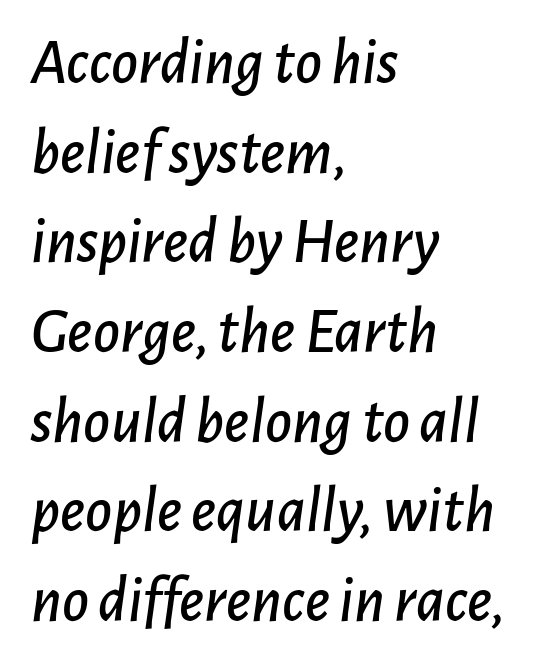
{"italic": "yes", "lean": "right", "slant_degrees": 7, "width": "normal", "stroke_contrast": "low", "x_height": "medium", "monospaced": "no", "underline": "no", "align": "left", "line_spacing": "normal", "line_spacing_ratio": 1.38, "letter_spacing": "normal", "letter_spacing_em": 0.0, "glyph_px": 65}
